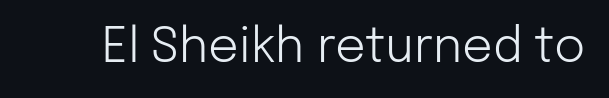
There is no visible air inserted between adjacent glyphs. The face used here is a sans, in the tradition of grotesques and geometrics. The letters advance in unequal steps, a hallmark of proportional type. Clear beneath every line of the passage.
